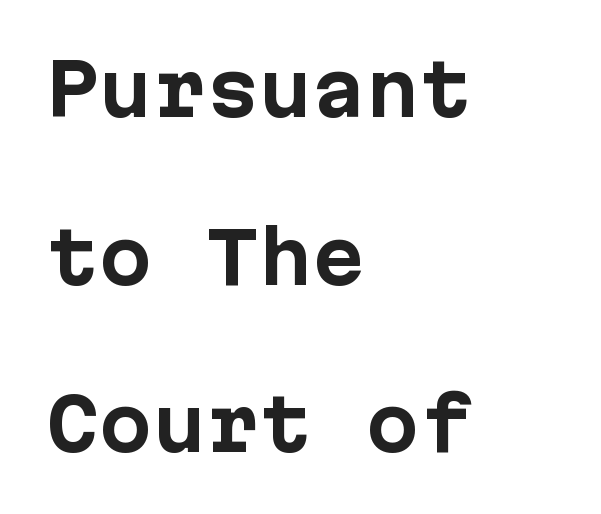
{"serif": "no", "italic": "no", "bold": "yes", "weight": "bold", "width": "normal", "stroke_contrast": "low", "x_height": "medium", "monospaced": "yes", "underline": "no", "align": "left", "line_spacing": "loose", "line_spacing_ratio": 2.36, "letter_spacing": "normal", "letter_spacing_em": 0.0, "glyph_px": 71}
